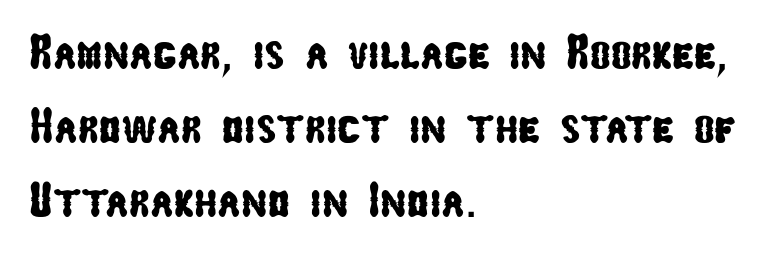
Q: Is the typeface a serif or a sans-serif typeface? A: Sans-serif.
Q: Is the text underlined? A: No.
Q: How is the paragraph aligned? A: Left-aligned.
Q: Is the spacing between letters normal or unusually wide? A: Normal.
Q: Is the spacing between lines tight, normal or loose? A: Normal.
Q: Width (condensed, normal, or wide)? A: Condensed.
Q: Stroke contrast? A: Low.
Q: x-height? A: Medium.
Q: Monospaced? A: No.
